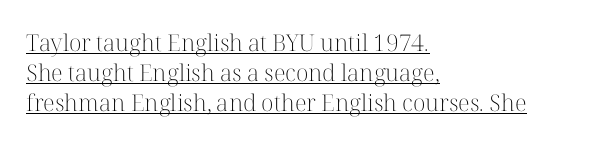
Stems and bowls with no extra thickness — not bold. Look at the tracking — it's just the regular setting, nothing added. What decoration does the sample have? An underline. No italicization has been applied; the sample stays upright. Reading down the column, the eye jumps a familiar distance to each next line. These lines stack with their left ends in a neat column.
